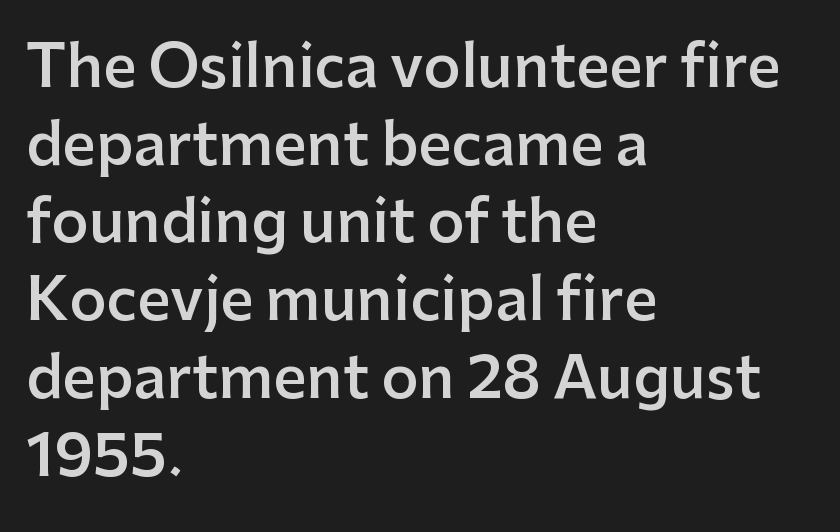
Evenly set lines give the paragraph a standard silhouette. Summary of weight: moderately heavy, a semibold. The gaps between neighbouring characters are ordinary and unremarkable. Does the type have serifs? No, each stem ends abruptly.
